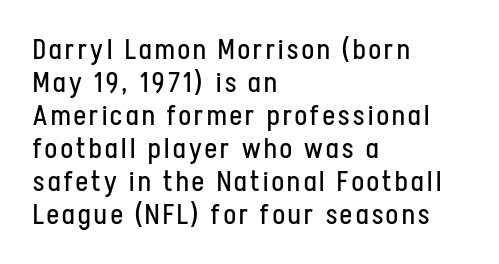
Do the characters align in a grid? No, the font is proportional. The space beneath each line is pristine and unruled. No chunkiness to these letters — they're not bold. Short and long lines alike share a common starting point at left. Observe the absence of serifs on each vertical stroke in this sample.
